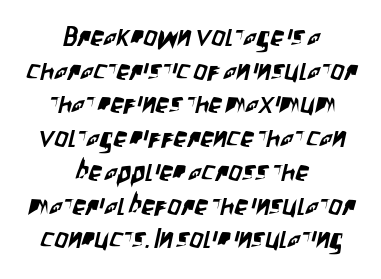
{"underline": "no", "align": "center", "line_spacing": "normal", "line_spacing_ratio": 1.25, "letter_spacing": "normal", "letter_spacing_em": 0.0, "glyph_px": 27}
